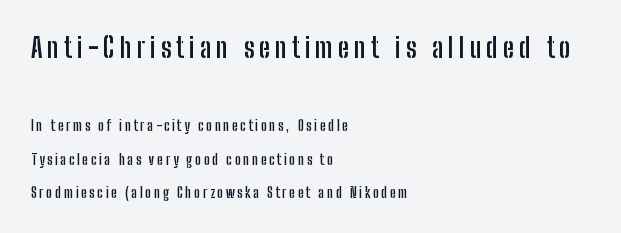
The image shows 27 px bold type, upright; set left-aligned, loose line spacing (2.39x), not underlined; the first (top) block is 1.93x larger.
